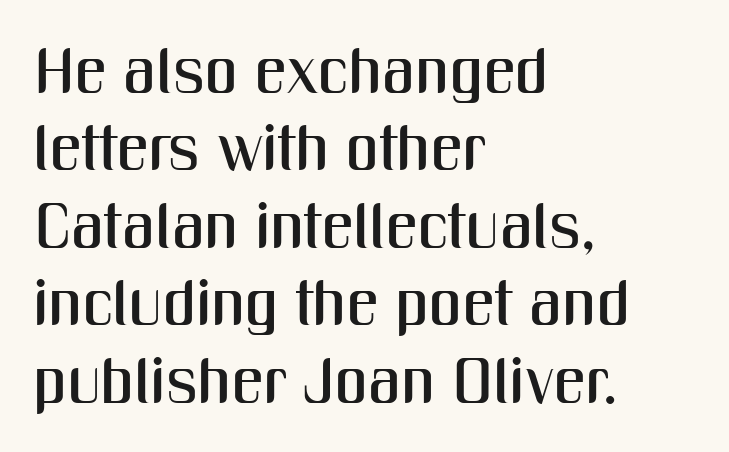
The image shows 64 px condensed sans-serif type, upright; set left-aligned, line spacing 1.21x, normal letter spacing, not underlined; medium stroke contrast and a medium x-height.
